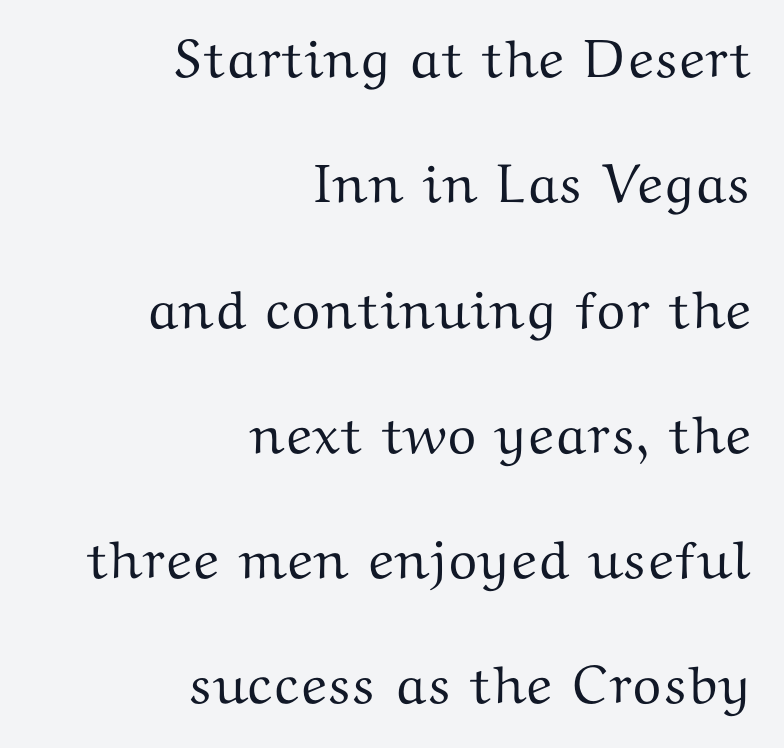
{"serif": "yes", "italic": "no", "width": "wide", "stroke_contrast": "medium", "x_height": "medium", "monospaced": "no", "underline": "no", "align": "right", "line_spacing": "loose", "line_spacing_ratio": 2.32, "letter_spacing": "normal", "letter_spacing_em": 0.0, "glyph_px": 54}
